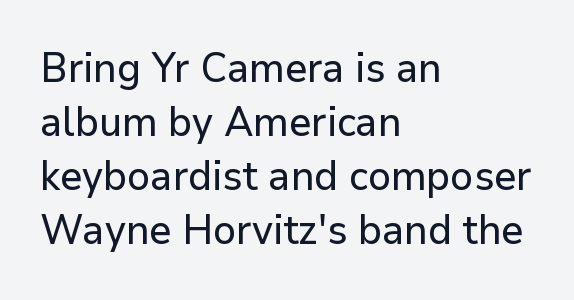
The image shows 41 px sans-serif type, upright; set left-aligned, normal line spacing (1.32x), normal letter spacing, not underlined; low stroke contrast and a medium x-height.
